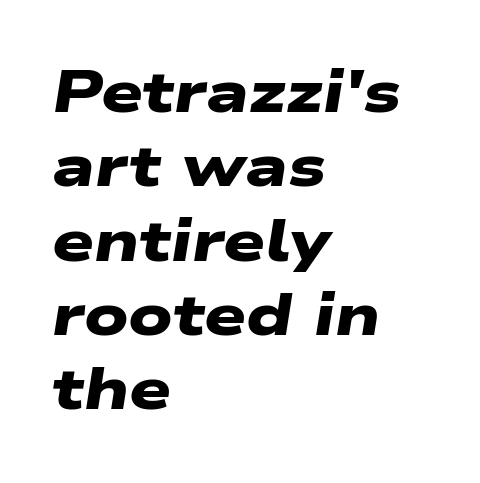
{"serif": "no", "bold": "yes", "weight": "heavy", "width": "wide", "stroke_contrast": "low", "x_height": "medium", "monospaced": "no", "underline": "no", "align": "left", "line_spacing": "normal", "line_spacing_ratio": 1.26, "letter_spacing": "normal", "letter_spacing_em": 0.0, "glyph_px": 59}
